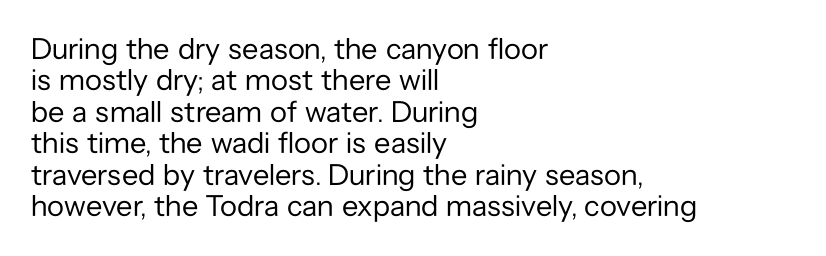
The image shows 30 px regular-weight sans-serif type, upright; set left-aligned, tight line spacing (1.05x), normal letter spacing, not underlined; low stroke contrast and a medium x-height.
